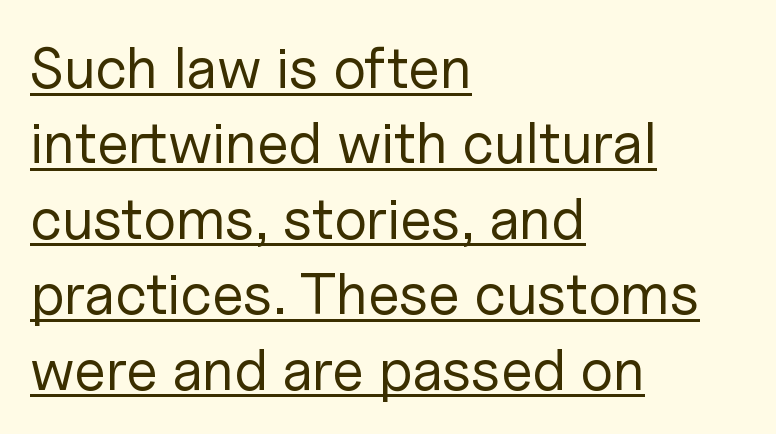
The image shows 58 px regular-weight sans-serif type, upright; set left-aligned, normal line spacing (1.3x), normal letter spacing, underlined; low stroke contrast and a medium x-height.
